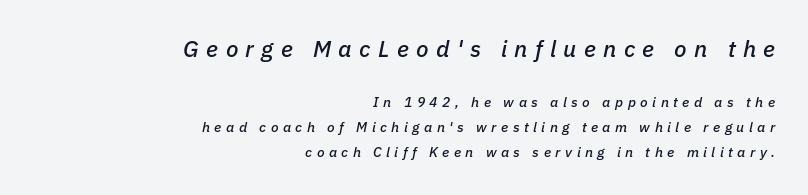
Q: Is the text italic (slanted)? A: Yes, it leans right by about 11 degrees.
Q: Is the text underlined? A: No.
Q: How is the paragraph aligned? A: Right-aligned.
Q: Is the spacing between letters normal or unusually wide? A: Unusually wide.
Q: Which block of text is set in a larger size, the first (top) or the second (bottom)? A: The first (top) one.
